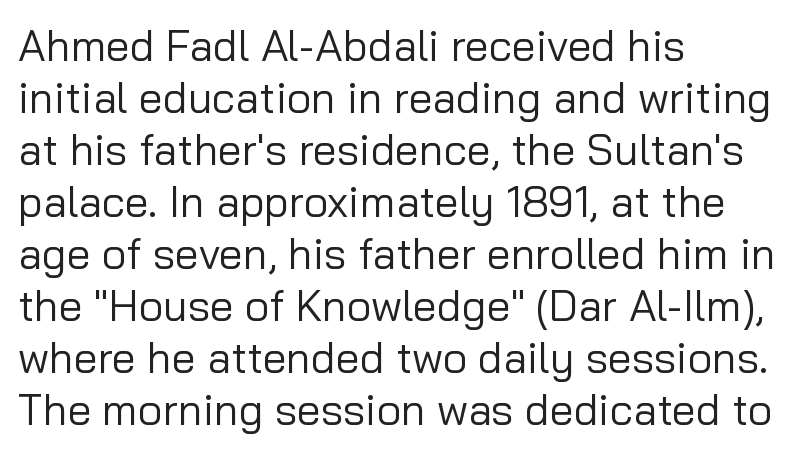
Q: Is the text bold? A: No.
Q: Is the text italic (slanted)? A: No, it is upright.
Q: Is the typeface a serif or a sans-serif typeface? A: Sans-serif.
Q: Is the text underlined? A: No.
Q: How is the paragraph aligned? A: Left-aligned.
Q: Is the spacing between letters normal or unusually wide? A: Normal.
Q: Width (condensed, normal, or wide)? A: Normal.
Q: Stroke contrast? A: Low.
Q: x-height? A: Medium.
Q: Monospaced? A: No.
